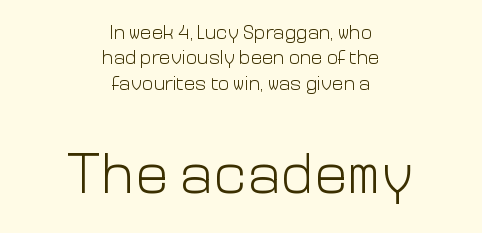
Q: Is the text bold? A: No.
Q: Is the text italic (slanted)? A: No, it is upright.
Q: Is the typeface a serif or a sans-serif typeface? A: Sans-serif.
Q: Is the text underlined? A: No.
Q: How is the paragraph aligned? A: Centered.
Q: Is the spacing between letters normal or unusually wide? A: Normal.
Q: Is the spacing between lines tight, normal or loose? A: Normal.
Q: Which block of text is set in a larger size, the first (top) or the second (bottom)? A: The second (bottom) one.
Q: Width (condensed, normal, or wide)? A: Normal.
Q: Stroke contrast? A: Low.
Q: x-height? A: Medium.
Q: Monospaced? A: No.
